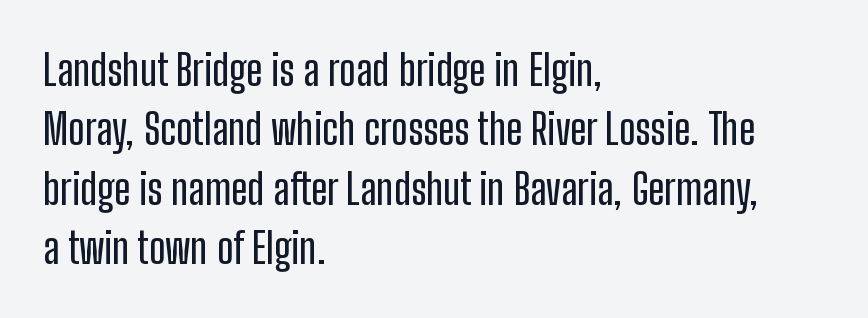
Q: Is the text italic (slanted)? A: No, it is upright.
Q: Is the typeface a serif or a sans-serif typeface? A: Sans-serif.
Q: Is the text underlined? A: No.
Q: How is the paragraph aligned? A: Left-aligned.
Q: Is the spacing between letters normal or unusually wide? A: Normal.
Q: Is the spacing between lines tight, normal or loose? A: Normal.
Q: Width (condensed, normal, or wide)? A: Condensed.
Q: Stroke contrast? A: Low.
Q: x-height? A: Medium.
Q: Monospaced? A: No.
